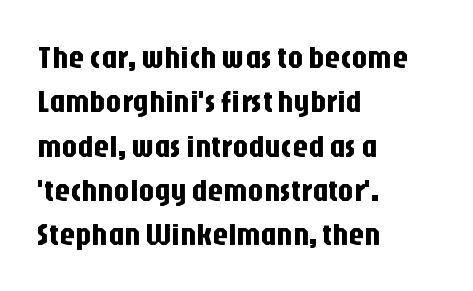
The image shows 31 px condensed sans-serif type, upright; set left-aligned, normal line spacing (1.43x), normal letter spacing, not underlined; low stroke contrast and a large x-height.
